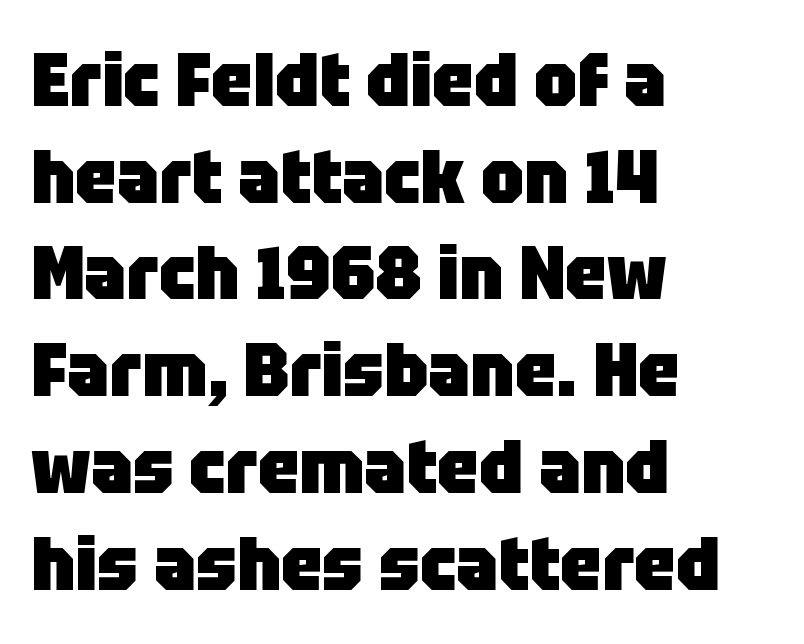
{"serif": "no", "italic": "no", "bold": "yes", "weight": "heavy", "width": "normal", "stroke_contrast": "low", "x_height": "large", "monospaced": "no", "underline": "no", "align": "left", "line_spacing": "normal", "line_spacing_ratio": 1.29, "letter_spacing": "normal", "letter_spacing_em": 0.0, "glyph_px": 75}
